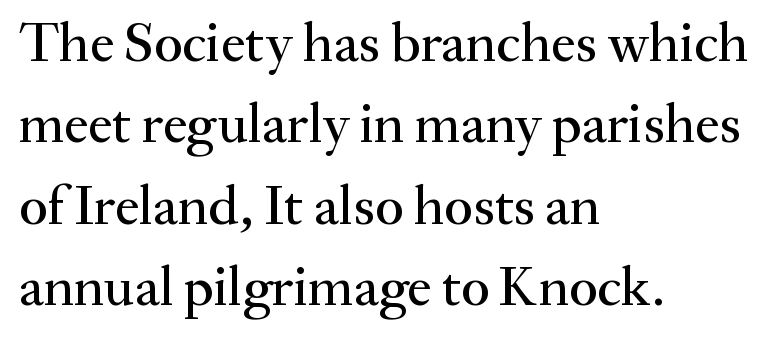
Compared with typical body copy, the letter spacing here is the same. Characters remain perfectly vertical along every line. I'd call this a serif setting — the letters wear small feet. The paragraph shown leans on its left margin. This block has exactly the height ordinary leading produces.
